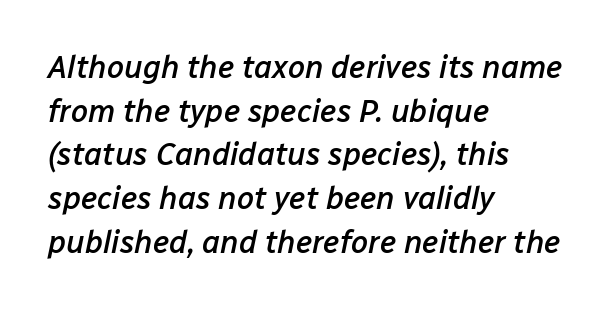
{"italic": "yes", "lean": "right", "slant_degrees": 12, "bold": "semi", "weight": "semibold", "width": "normal", "stroke_contrast": "low", "x_height": "medium", "monospaced": "no", "underline": "no", "align": "left", "line_spacing": "normal", "line_spacing_ratio": 1.41, "letter_spacing": "normal", "letter_spacing_em": 0.0, "glyph_px": 31}
